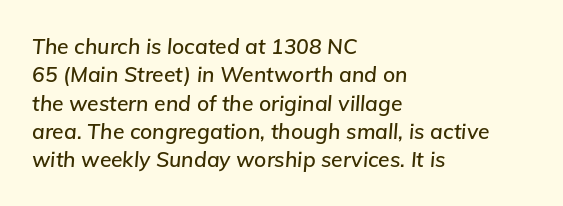
The image shows 21 px text type, italic (leaning right); set left-aligned, normal line spacing (1.35x), normal letter spacing, not underlined.
